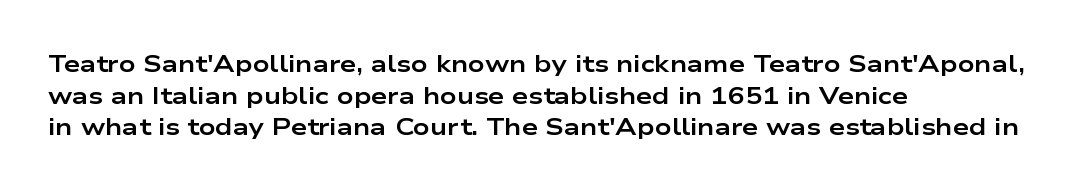
Q: Is the text bold? A: Yes.
Q: Is the text italic (slanted)? A: No, it is upright.
Q: Is the text underlined? A: No.
Q: How is the paragraph aligned? A: Left-aligned.
Q: Is the spacing between letters normal or unusually wide? A: Normal.
Q: Is the spacing between lines tight, normal or loose? A: Normal.
